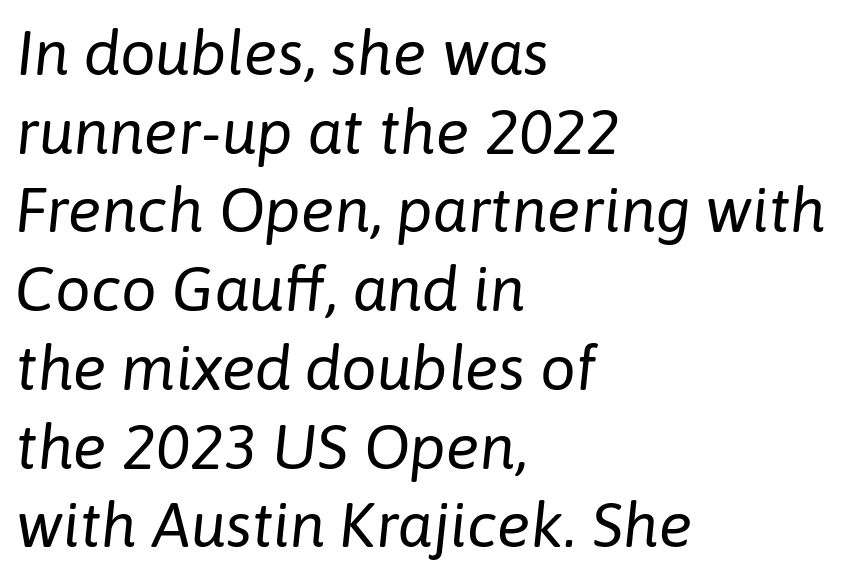
Q: Is the text bold? A: No.
Q: Is the text italic (slanted)? A: Yes, it leans right by about 6 degrees.
Q: Is the text underlined? A: No.
Q: How is the paragraph aligned? A: Left-aligned.
Q: Is the spacing between letters normal or unusually wide? A: Normal.
Q: Is the spacing between lines tight, normal or loose? A: Normal.
Q: Width (condensed, normal, or wide)? A: Normal.
Q: Stroke contrast? A: Low.
Q: x-height? A: Medium.
Q: Monospaced? A: No.
